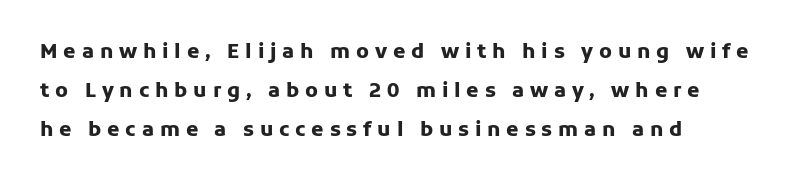
The image shows 20 px bold type, upright; set loose line spacing (1.95x), unusually wide letter spacing (+0.29 em), not underlined.
